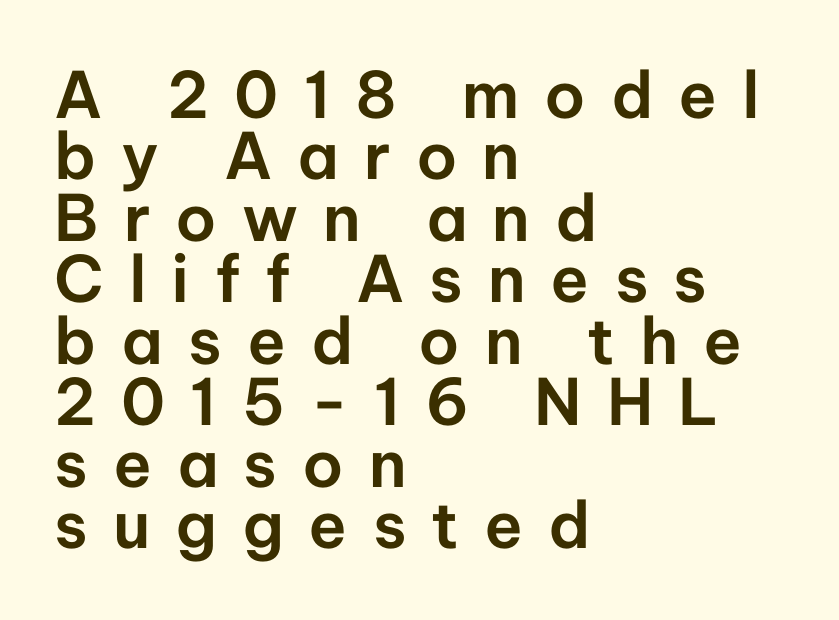
{"serif": "no", "italic": "no", "width": "normal", "stroke_contrast": "low", "x_height": "medium", "monospaced": "no", "underline": "no", "align": "left", "line_spacing": "tight", "line_spacing_ratio": 0.96, "letter_spacing": "wide", "letter_spacing_em": 0.39, "glyph_px": 64}
